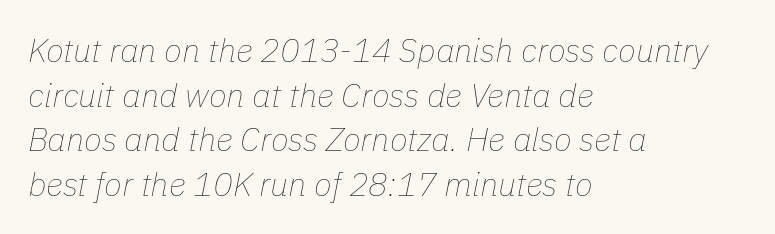
{"italic": "yes", "lean": "right", "slant_degrees": 11, "bold": "no", "weight": "thin", "width": "normal", "stroke_contrast": "low", "x_height": "medium", "monospaced": "no", "underline": "no", "align": "left", "line_spacing": "normal", "line_spacing_ratio": 1.35, "letter_spacing": "normal", "letter_spacing_em": 0.0, "glyph_px": 33}
